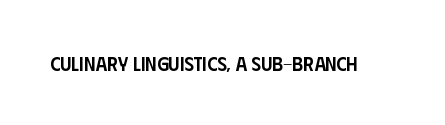
The image shows 20 px text type, upright; set normal letter spacing, not underlined.
